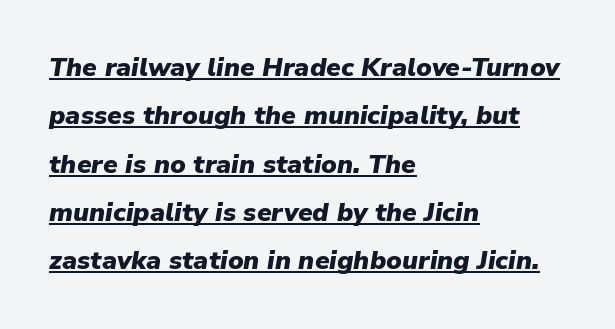
Q: Is the text bold? A: Yes.
Q: Is the text italic (slanted)? A: Yes, it leans right by about 9 degrees.
Q: Is the text underlined? A: Yes.
Q: How is the paragraph aligned? A: Left-aligned.
Q: Is the spacing between letters normal or unusually wide? A: Normal.
